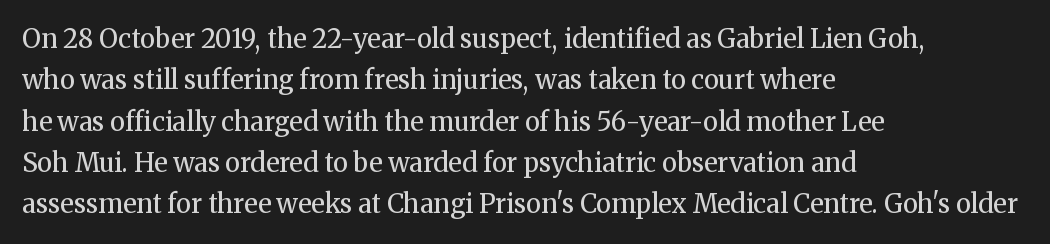
Q: Is the text bold? A: No.
Q: Is the text italic (slanted)? A: No, it is upright.
Q: Is the text underlined? A: No.
Q: How is the paragraph aligned? A: Left-aligned.
Q: Is the spacing between letters normal or unusually wide? A: Normal.
Q: Is the spacing between lines tight, normal or loose? A: Normal.
